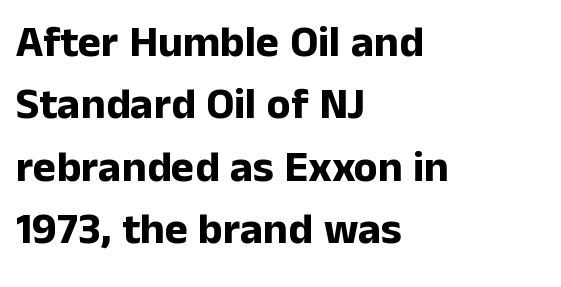
{"serif": "no", "italic": "no", "bold": "yes", "weight": "bold", "width": "normal", "stroke_contrast": "low", "x_height": "medium", "monospaced": "no", "underline": "no", "align": "left", "line_spacing": "normal", "line_spacing_ratio": 1.42, "letter_spacing": "normal", "letter_spacing_em": 0.0, "glyph_px": 44}
